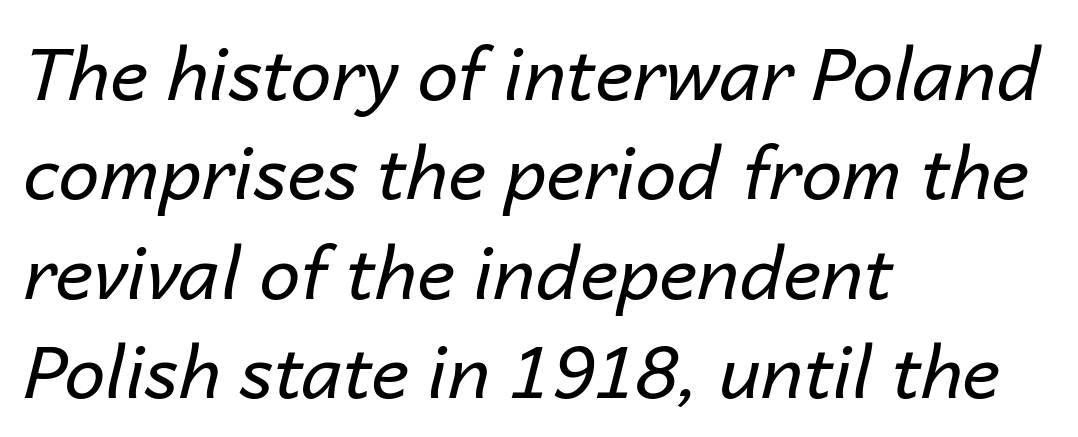
{"italic": "yes", "lean": "right", "slant_degrees": 14, "bold": "no", "weight": "regular", "width": "normal", "stroke_contrast": "low", "x_height": "medium", "monospaced": "no", "underline": "no", "align": "left", "line_spacing": "normal", "line_spacing_ratio": 1.36, "letter_spacing": "normal", "letter_spacing_em": 0.0, "glyph_px": 73}
